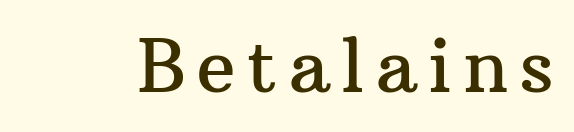
Q: Is the text italic (slanted)? A: No, it is upright.
Q: Is the typeface a serif or a sans-serif typeface? A: Serif.
Q: Is the text underlined? A: No.
Q: Width (condensed, normal, or wide)? A: Normal.
Q: Stroke contrast? A: Medium.
Q: x-height? A: Medium.
Q: Monospaced? A: No.
